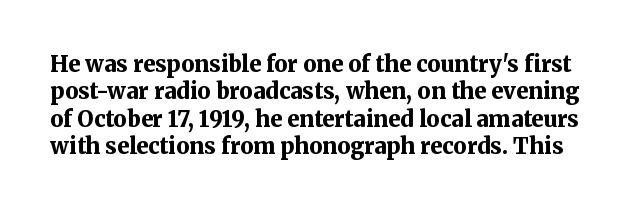
The image shows 22 px bold type, upright; set line spacing 1.24x, normal letter spacing, not underlined.
